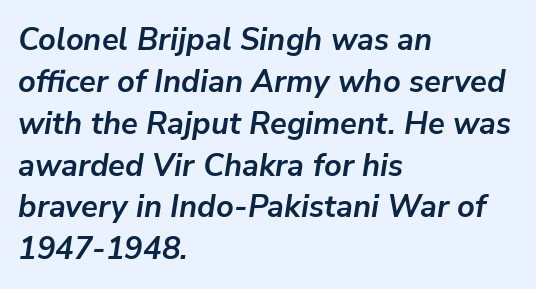
Honestly, the letter spacing is just normal — you wouldn't notice it. The glyphs are unaccompanied by any horizontal stroke below them. This sample has the flowing, uneven cadence of proportional lettering. Does the leading feel generous? No, just average. The paragraph shown leans on its left margin.
